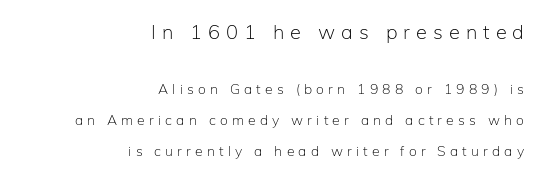
Q: Is the text bold? A: No.
Q: Is the text italic (slanted)? A: No, it is upright.
Q: Is the text underlined? A: No.
Q: How is the paragraph aligned? A: Right-aligned.
Q: Is the spacing between letters normal or unusually wide? A: Unusually wide.
Q: Is the spacing between lines tight, normal or loose? A: Loose.
Q: Which block of text is set in a larger size, the first (top) or the second (bottom)? A: The first (top) one.
